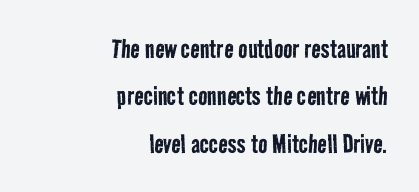
Q: Is the text bold? A: No.
Q: Is the typeface a serif or a sans-serif typeface? A: Sans-serif.
Q: Is the text underlined? A: No.
Q: How is the paragraph aligned? A: Right-aligned.
Q: Is the spacing between letters normal or unusually wide? A: Normal.
Q: Is the spacing between lines tight, normal or loose? A: Normal.
Q: Width (condensed, normal, or wide)? A: Condensed.
Q: Stroke contrast? A: Low.
Q: x-height? A: Medium.
Q: Monospaced? A: No.
